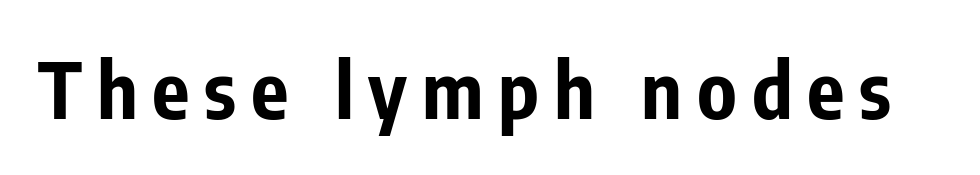
To sum up the face: it is a sans, with no serifs. Notice how the stems are strictly vertical — no italics here. The passage shown is not underscored anywhere. The rendering uses natural spacing where letterforms have individual widths. On the weight axis this lands at bold, roughly 700.
